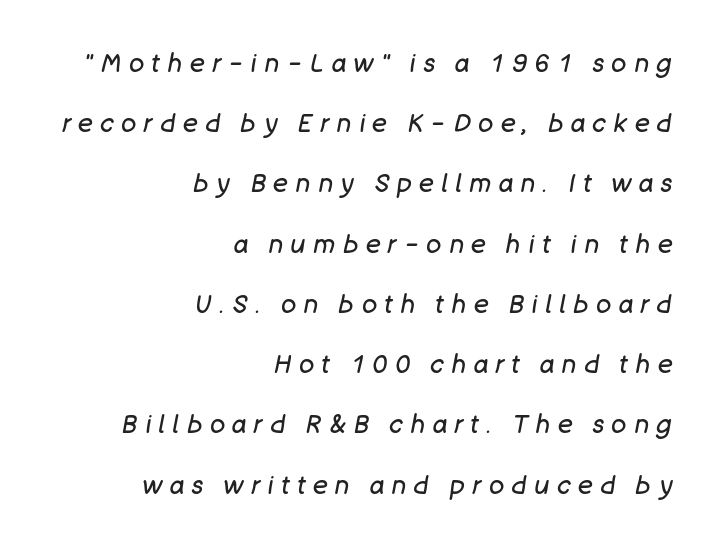
The rendering applies a slant to the glyphs. Unmarked baselines from the first word to the last. How would I describe the line gaps? Wide and relaxed. No extra ink here — the face is not bold.
